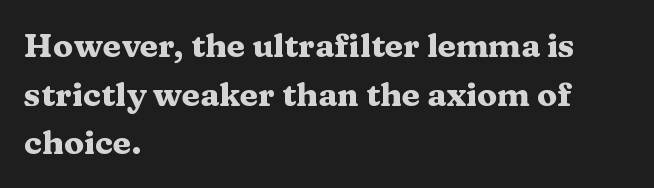
{"serif": "yes", "italic": "no", "bold": "yes", "weight": "heavy", "width": "wide", "stroke_contrast": "medium", "x_height": "medium", "monospaced": "no", "underline": "no", "align": "left", "line_spacing": "normal", "line_spacing_ratio": 1.47, "letter_spacing": "normal", "letter_spacing_em": 0.0, "glyph_px": 33}
